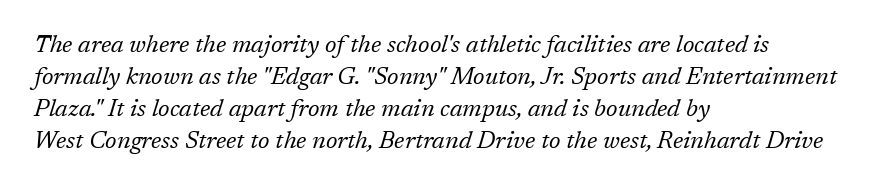
Q: Is the text bold? A: No.
Q: Is the text italic (slanted)? A: Yes, it leans right by about 17 degrees.
Q: Is the text underlined? A: No.
Q: How is the paragraph aligned? A: Left-aligned.
Q: Is the spacing between letters normal or unusually wide? A: Normal.
Q: Is the spacing between lines tight, normal or loose? A: Normal.
